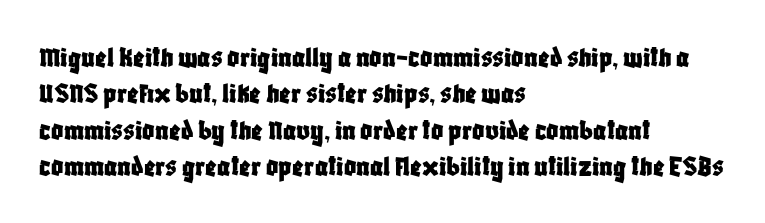
{"serif": "no", "italic": "no", "width": "condensed", "stroke_contrast": "low", "x_height": "large", "monospaced": "no", "underline": "no", "align": "left", "line_spacing_ratio": 1.21, "letter_spacing": "normal", "letter_spacing_em": 0.0, "glyph_px": 30}
